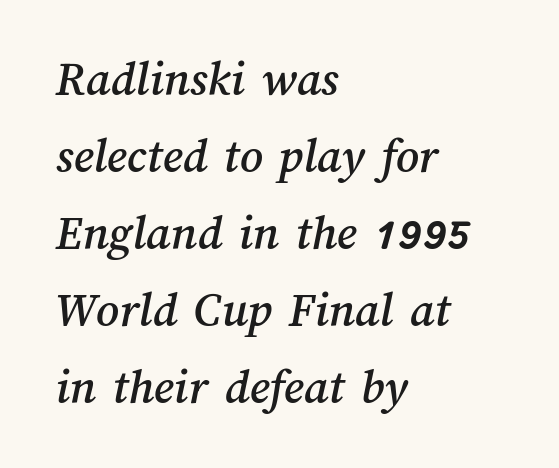
The passage shown has conventional tracking throughout. The rendering anchors every line to the left-hand side. Underlining? Definitely not there. A typesetter would call this proportional, since set widths differ per character.
